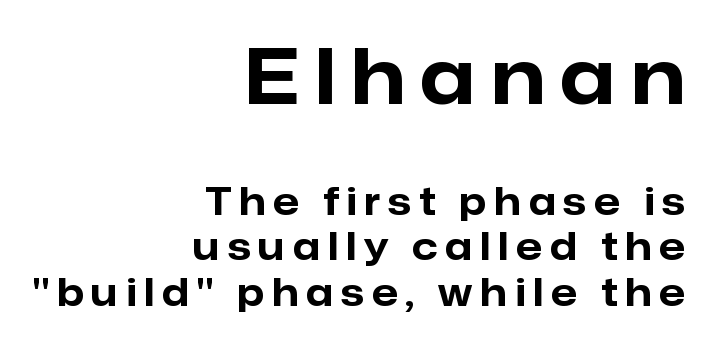
The image shows 77 px bold sans-serif type, upright; set right-aligned, line spacing 1.19x, unusually wide letter spacing (+0.21 em), not underlined; the first (top) block is 2.03x larger; low stroke contrast and a medium x-height.
